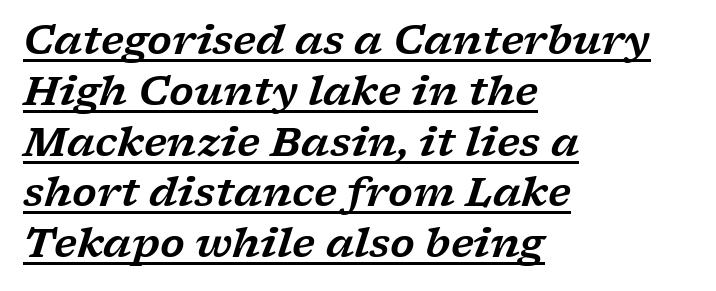
The face used here is proportionally spaced, like ordinary book or web type. These lines are set flush left with a ragged right edge. Does extra space separate the letters? No, they use regular spacing. If you measured baseline to baseline, you'd find a middling distance. This sample uses a serif face.
